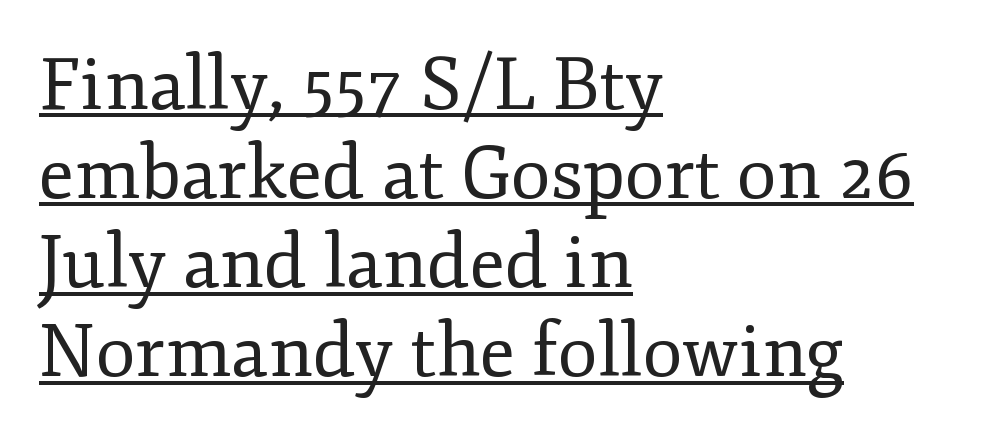
{"serif": "yes", "italic": "no", "bold": "no", "weight": "regular", "width": "normal", "stroke_contrast": "low", "x_height": "small", "monospaced": "no", "underline": "yes", "align": "left", "line_spacing_ratio": 1.22, "letter_spacing": "normal", "letter_spacing_em": 0.0, "glyph_px": 73}
